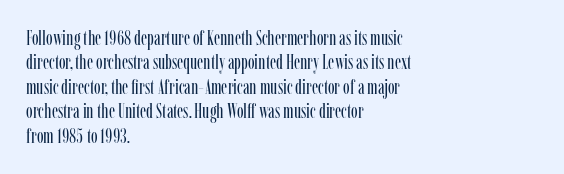
These lines keep a tight, regular rhythm from letter to letter. In CSS terms this would be text-align: left. Weight: in the light-to-regular range. This is roman type, the default non-slanted kind. Decoration check: the copy has no underline.
